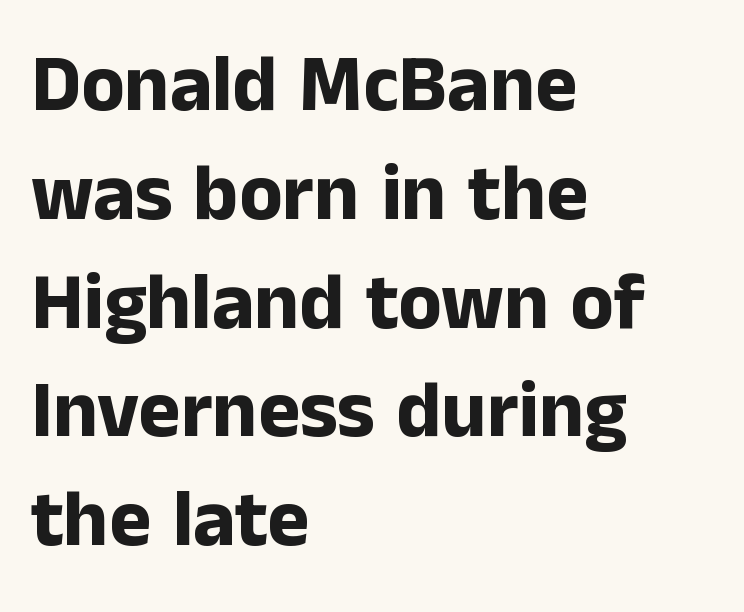
A dark, heavy texture on the line: the type is bold. These lines are set flush left with a ragged right edge. The face used here is proportionally spaced, like ordinary book or web type. The tracking reads as untouched default to a designer's eye. This sample uses a sans-serif face. The passage shown is not underscored anywhere.
